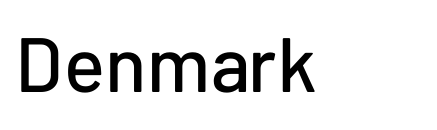
Q: Is the text italic (slanted)? A: No, it is upright.
Q: Is the typeface a serif or a sans-serif typeface? A: Sans-serif.
Q: Is the text underlined? A: No.
Q: How is the paragraph aligned? A: Left-aligned.
Q: Is the spacing between letters normal or unusually wide? A: Normal.
Q: Width (condensed, normal, or wide)? A: Normal.
Q: Stroke contrast? A: Low.
Q: x-height? A: Medium.
Q: Monospaced? A: No.
